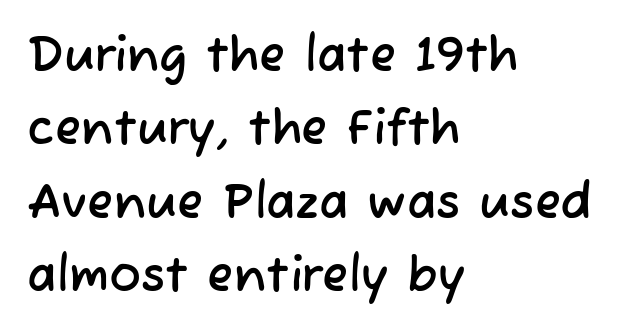
{"serif": "no", "width": "normal", "stroke_contrast": "low", "x_height": "medium", "monospaced": "no", "underline": "no", "align": "left", "line_spacing": "normal", "line_spacing_ratio": 1.53, "letter_spacing": "normal", "letter_spacing_em": 0.0, "glyph_px": 48}
